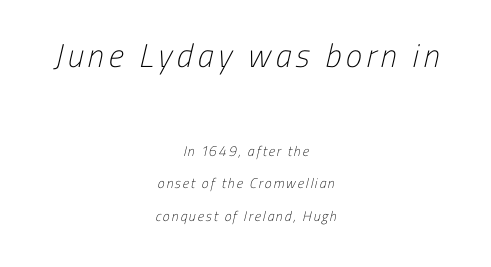
The image shows 33 px light, condensed sans-serif type; set centered, loose line spacing (2.32x), not underlined; the first (top) block is 2.36x larger; low stroke contrast and a medium x-height.
